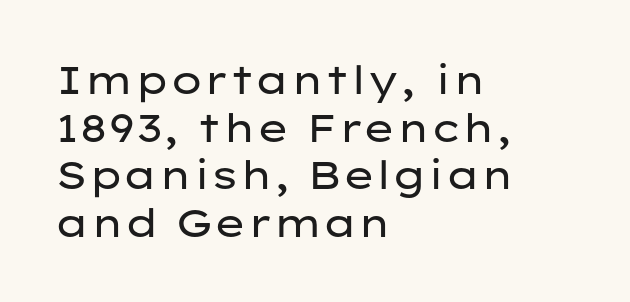
The image shows 39 px regular-weight, wide sans-serif type, upright; set left-aligned, line spacing 1.22x, normal letter spacing, not underlined; low stroke contrast and a medium x-height.
